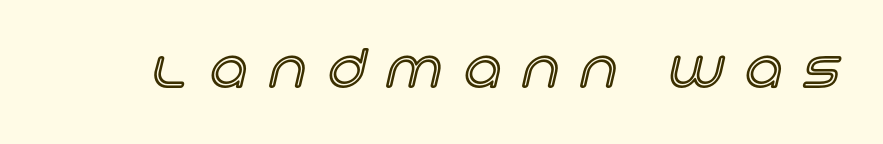
This sample has the flowing, uneven cadence of proportional lettering. Here the glyphs are tracked loosely, breaking word shapes into spaced letters. Honestly, there is no underline to notice here at all.
